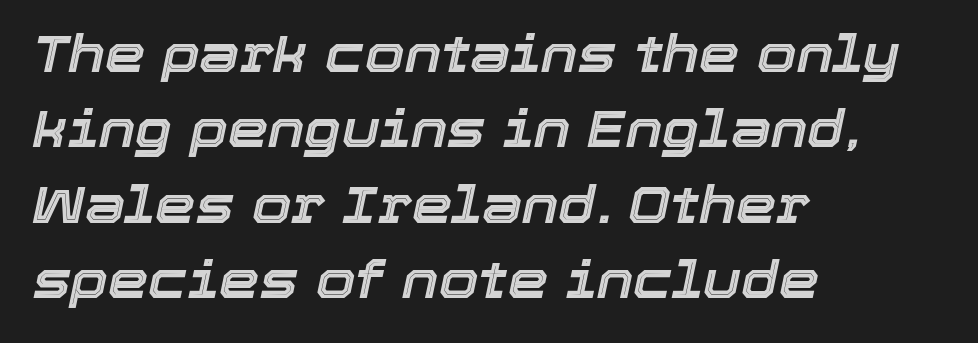
{"italic": "yes", "lean": "right", "slant_degrees": 12, "width": "normal", "x_height": "medium", "monospaced": "no", "underline": "no", "align": "left", "line_spacing": "normal", "line_spacing_ratio": 1.48, "letter_spacing": "normal", "letter_spacing_em": 0.0, "glyph_px": 51}
